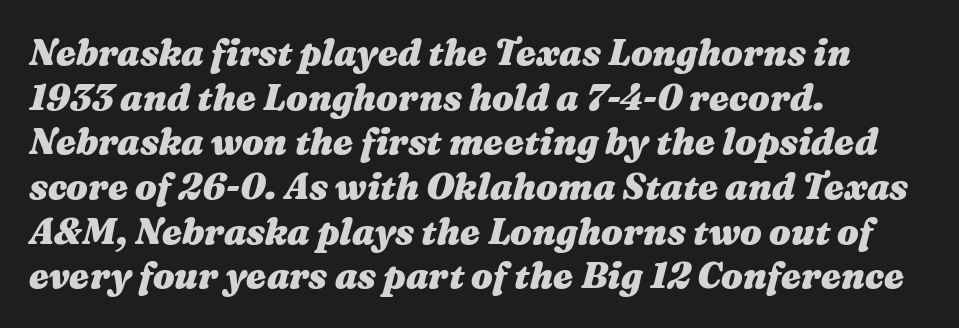
Set as a true bold cut, around the 700 mark. Designer's note — italics engaged. The letters advance in unequal steps, a hallmark of proportional type. Compared with typical body copy, the letter spacing here is the same. Decoration check: the copy has no underline. This sample is left-justified, so line endings fall wherever the words run out.
